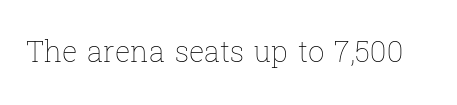
Note the varied advance widths — an 'i' is clearly narrower than an 'm'. Each stroke keeps to a modest, everyday thickness or less. The passage shown is not underscored anywhere. When letters stand straight like this, we call the style roman or upright. Letter spacing: default.
